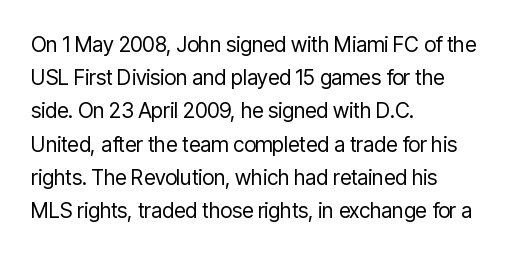
The image shows 21 px text type, upright; set left-aligned, normal line spacing (1.58x), normal letter spacing, not underlined.
